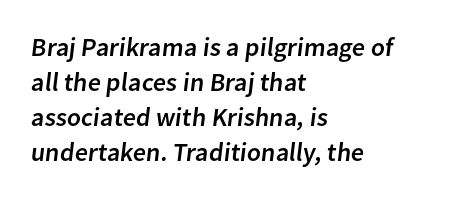
Glance below the letters and you will spot only blank space. A typesetter would call this leading conventional body-copy spacing. Nothing unusual about the tracking: characters are spaced as the font intends. The text block is weighted toward the left margin, trailing off unevenly rightward.
